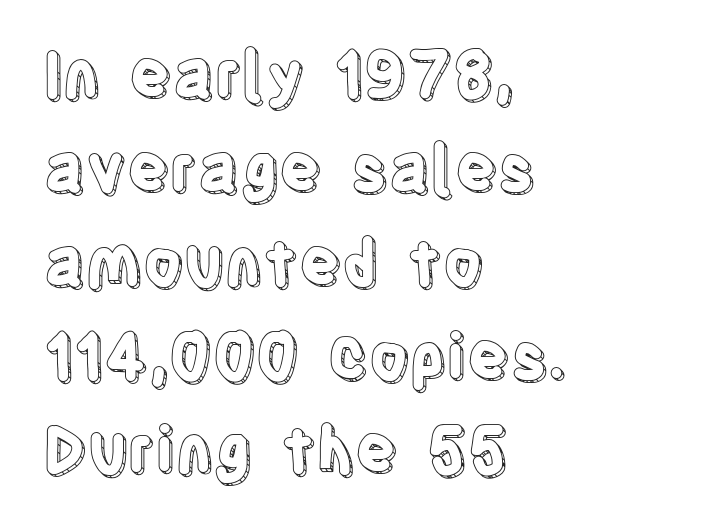
The image shows 63 px condensed type, upright; set left-aligned, normal line spacing (1.49x), normal letter spacing, not underlined; a large x-height.
